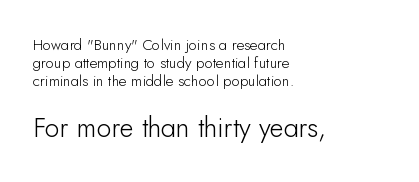
The type sits square on the baseline with zero lean. Check the space under the baseline: it is left empty. Compare the two chunks: the lower has the greater cap height. Does extra space separate the letters? No, they use regular spacing. Ink coverage per letter is moderate at most. The compositor pushed each line to the left boundary.
